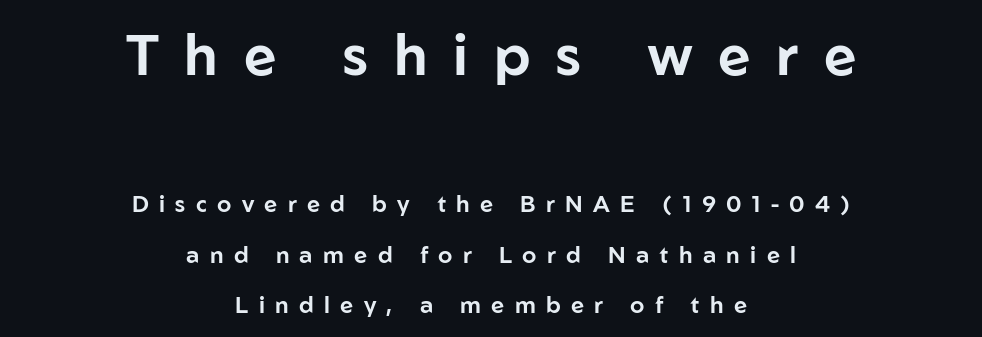
No feet cap the strokes, marking this as sans-serif type. The specimen omits any rule beneath the text block's lines. Ascenders rise straight up at ninety degrees. Horizontal bands of white between lines are thick stripes. Is the letter spacing exaggerated? Yes — the characters are pushed far apart. Here the designer chose a conventional face with non-uniform glyph widths.
